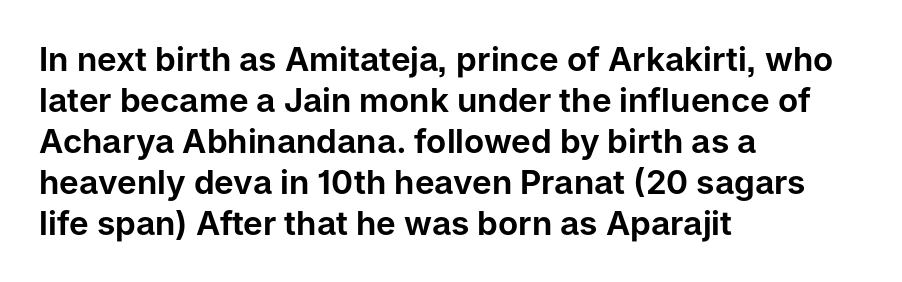
The glyphs in this specimen are sans serif. A typesetter would call this proportional, since set widths differ per character. Every character sits straight up, as roman type does. A student would call this left alignment; a typographer would say flush left, rag right.
